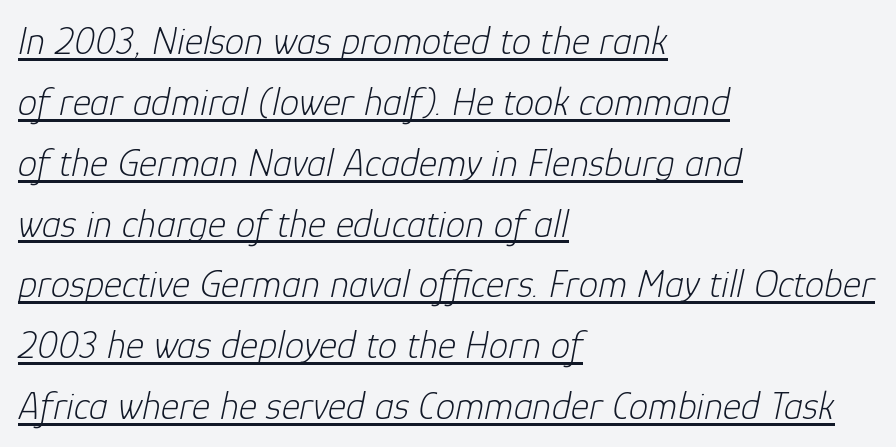
Is this a fixed-width face? No — the glyphs have proportional, varying widths. Casual observation: everything's shoved over to the left. The type is set solid horizontally, with unmodified tracking. The lines sit at an ordinary, default distance from one another. Unbolded letterforms with no extra heft. The rendered words wear a rule along their underside.
